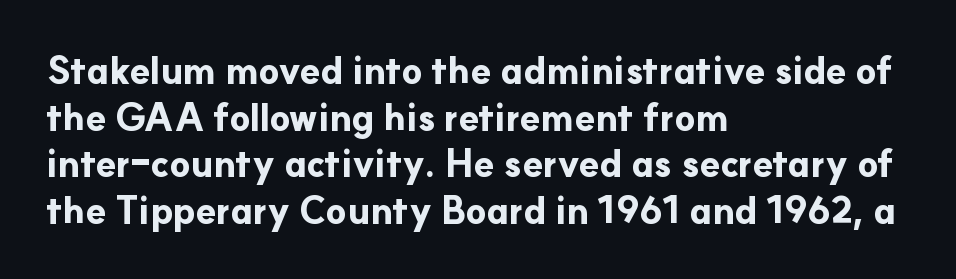
The image shows 37 px bold sans-serif type, upright; set left-aligned, normal line spacing (1.26x), normal letter spacing, not underlined; low stroke contrast and a small x-height.
